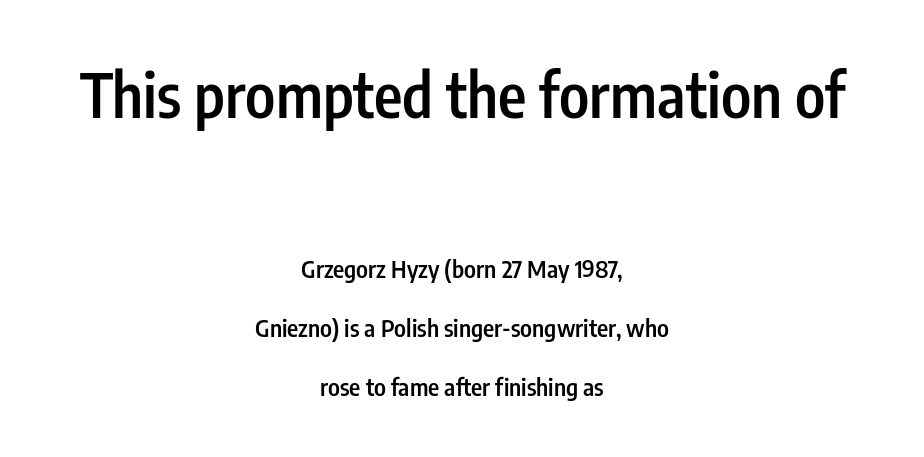
{"serif": "no", "italic": "no", "bold": "semi", "weight": "semibold", "width": "condensed", "stroke_contrast": "low", "x_height": "medium", "monospaced": "no", "underline": "no", "align": "center", "line_spacing": "loose", "line_spacing_ratio": 2.45, "letter_spacing": "normal", "letter_spacing_em": 0.0, "larger_block": "first", "size_ratio": 2.54, "glyph_px": 61}
